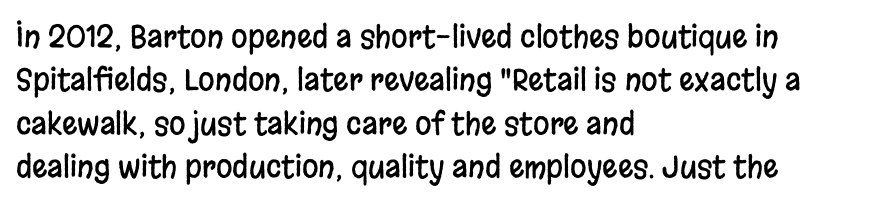
The image shows 30 px condensed sans-serif type, upright; set left-aligned, normal line spacing (1.45x), normal letter spacing, not underlined; low stroke contrast and a large x-height.
